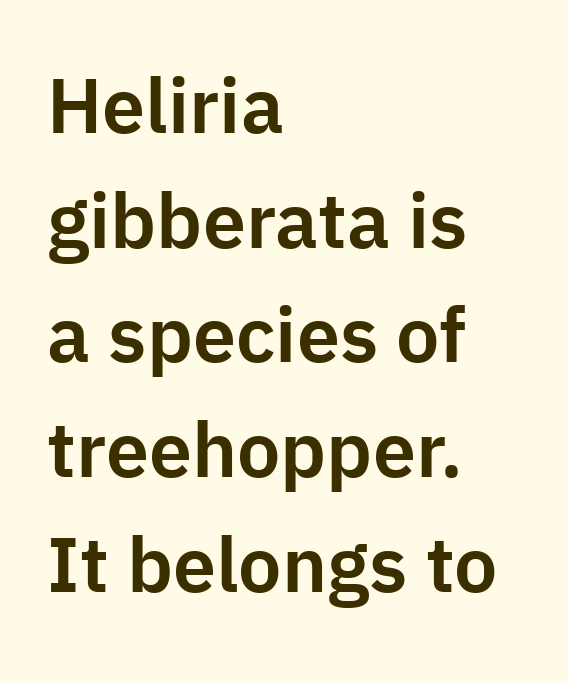
{"serif": "no", "italic": "no", "width": "normal", "stroke_contrast": "low", "x_height": "medium", "monospaced": "no", "underline": "no", "align": "left", "line_spacing": "normal", "line_spacing_ratio": 1.49, "letter_spacing": "normal", "letter_spacing_em": 0.0, "glyph_px": 77}
